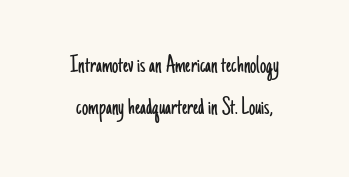
{"italic": "no", "bold": "no", "underline": "no", "line_spacing": "normal", "line_spacing_ratio": 1.69, "letter_spacing": "normal", "letter_spacing_em": 0.0, "glyph_px": 25}
